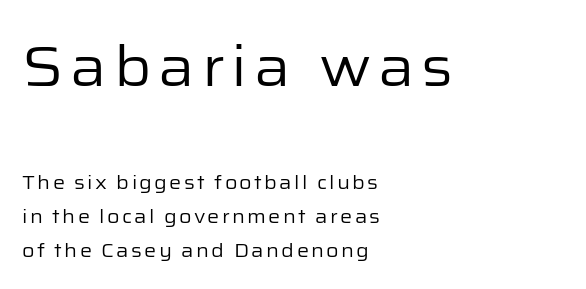
Beneath every word, the page is bare. Bigger letters appear in the top chunk; the bottom chunk is reduced. Font category for this specimen: sans-serif. If you drew a ruler down the left edge, every line would touch it. Looks like regular typesetting: each glyph gets only the width it needs.
